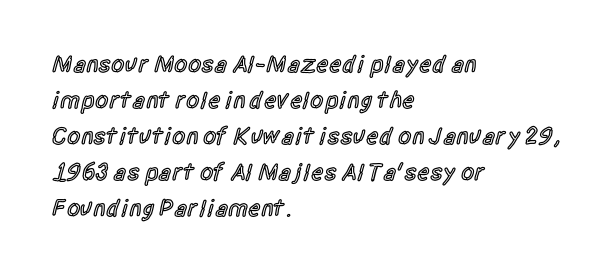
The image shows 24 px text type; set left-aligned, normal line spacing (1.5x), normal letter spacing, not underlined.
